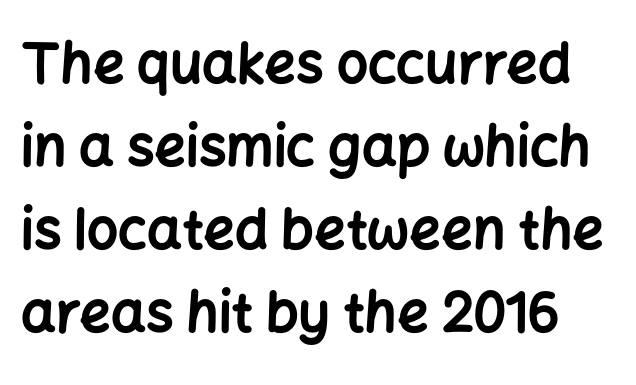
{"serif": "no", "italic": "no", "bold": "yes", "weight": "bold", "width": "normal", "stroke_contrast": "low", "x_height": "medium", "monospaced": "no", "underline": "no", "line_spacing": "normal", "line_spacing_ratio": 1.51, "letter_spacing": "normal", "letter_spacing_em": 0.0, "glyph_px": 55}
